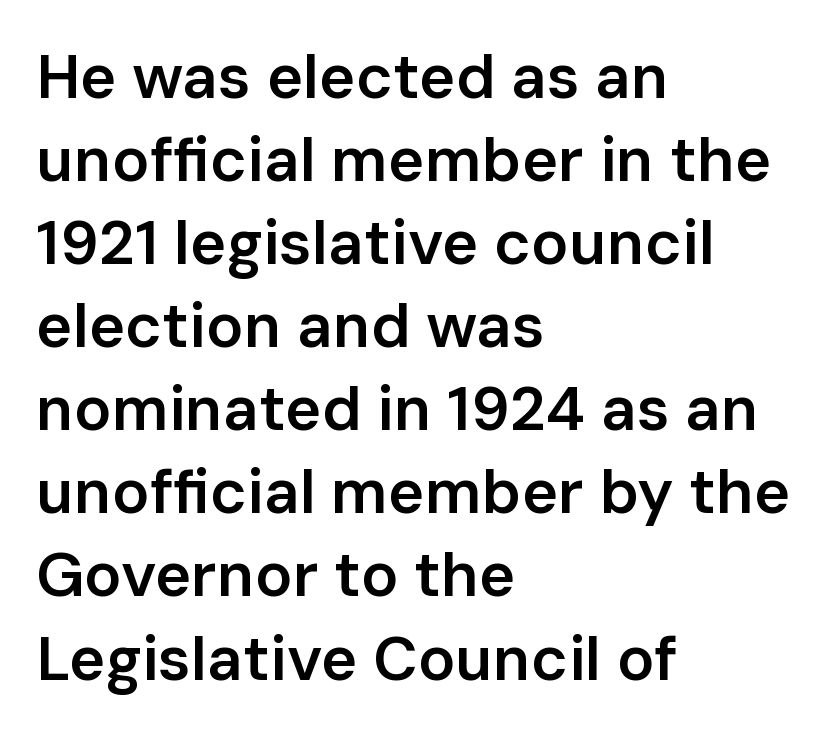
Q: Is the text bold? A: Semi-bold.
Q: Is the text italic (slanted)? A: No, it is upright.
Q: Is the typeface a serif or a sans-serif typeface? A: Sans-serif.
Q: Is the text underlined? A: No.
Q: How is the paragraph aligned? A: Left-aligned.
Q: Is the spacing between letters normal or unusually wide? A: Normal.
Q: Is the spacing between lines tight, normal or loose? A: Normal.
Q: Width (condensed, normal, or wide)? A: Normal.
Q: Stroke contrast? A: Low.
Q: x-height? A: Medium.
Q: Monospaced? A: No.
